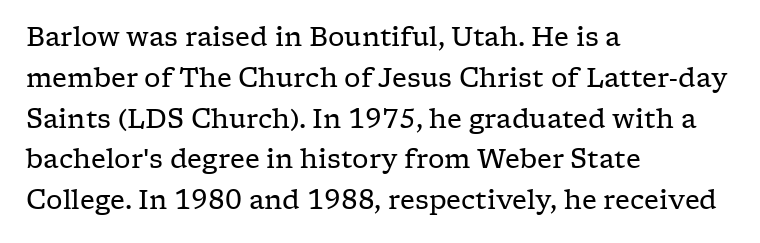
The gap between lines stays unmarked. No extra tracking has been applied to these lines. Does the leading feel generous? No, just average. Short and long lines alike share a common starting point at left.
